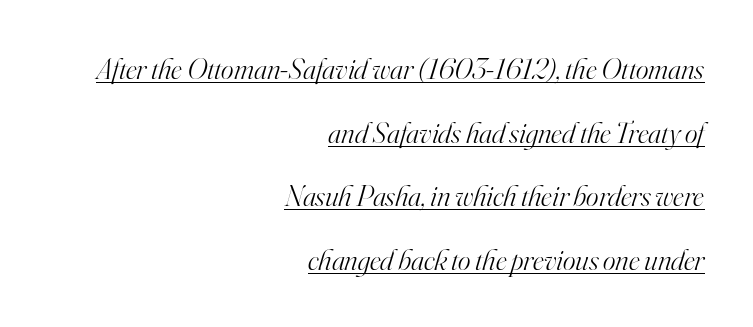
Q: Is the text bold? A: No.
Q: Is the text italic (slanted)? A: Yes, it leans right by about 16 degrees.
Q: Is the typeface a serif or a sans-serif typeface? A: Serif.
Q: Is the text underlined? A: Yes.
Q: How is the paragraph aligned? A: Right-aligned.
Q: Is the spacing between letters normal or unusually wide? A: Normal.
Q: Is the spacing between lines tight, normal or loose? A: Loose.
Q: Width (condensed, normal, or wide)? A: Normal.
Q: Stroke contrast? A: High.
Q: x-height? A: Small.
Q: Monospaced? A: No.
